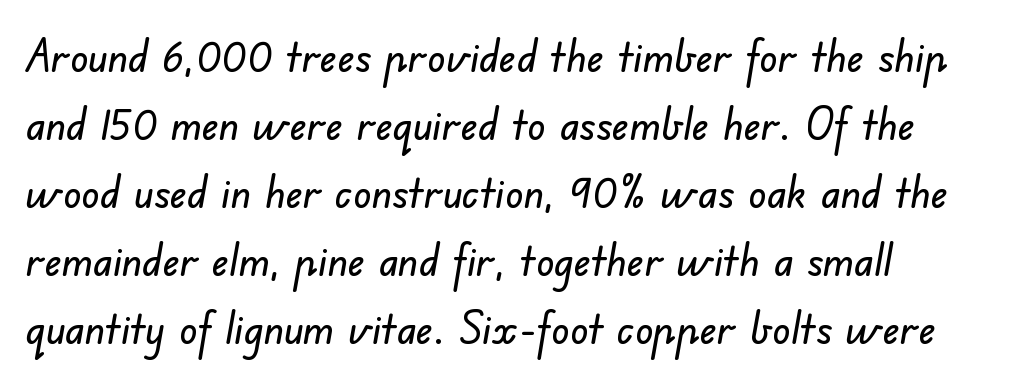
Q: Is the typeface a serif or a sans-serif typeface? A: Sans-serif.
Q: Is the text underlined? A: No.
Q: How is the paragraph aligned? A: Left-aligned.
Q: Is the spacing between letters normal or unusually wide? A: Normal.
Q: Is the spacing between lines tight, normal or loose? A: Normal.
Q: Width (condensed, normal, or wide)? A: Normal.
Q: Stroke contrast? A: Low.
Q: x-height? A: Small.
Q: Monospaced? A: No.
